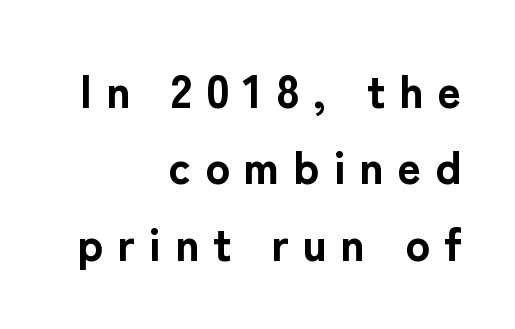
The image shows 46 px bold sans-serif type, upright; set right-aligned, normal line spacing (1.66x), unusually wide letter spacing (+0.3 em), not underlined; low stroke contrast and a medium x-height.
